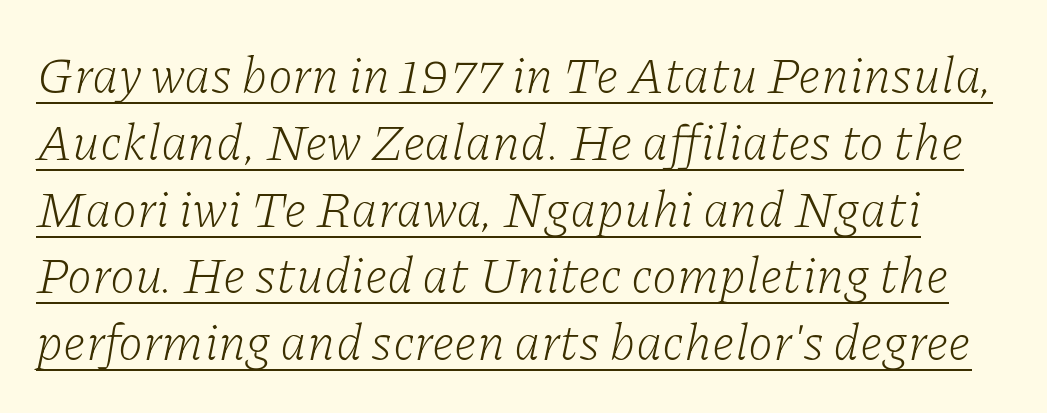
The image shows 51 px light serif type, italic (leaning right); set normal line spacing (1.31x), normal letter spacing, underlined; low stroke contrast and a medium x-height.
